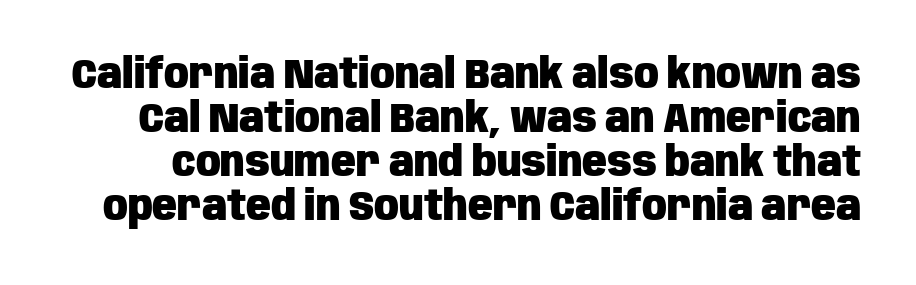
Q: Is the text bold? A: Yes.
Q: Is the text italic (slanted)? A: No, it is upright.
Q: Is the typeface a serif or a sans-serif typeface? A: Sans-serif.
Q: Is the text underlined? A: No.
Q: Is the spacing between letters normal or unusually wide? A: Normal.
Q: Is the spacing between lines tight, normal or loose? A: Tight.
Q: Width (condensed, normal, or wide)? A: Condensed.
Q: Stroke contrast? A: Low.
Q: x-height? A: Large.
Q: Monospaced? A: No.
